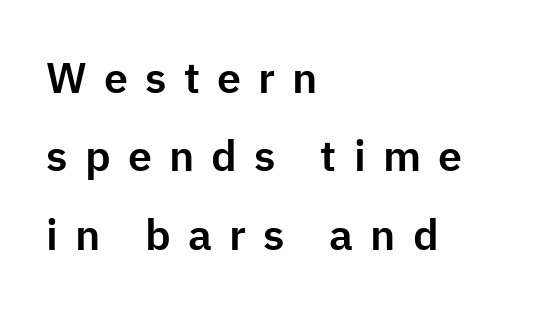
{"serif": "no", "italic": "no", "width": "normal", "stroke_contrast": "low", "x_height": "medium", "monospaced": "no", "underline": "no", "align": "left", "line_spacing_ratio": 1.82, "letter_spacing": "wide", "letter_spacing_em": 0.4, "glyph_px": 43}
